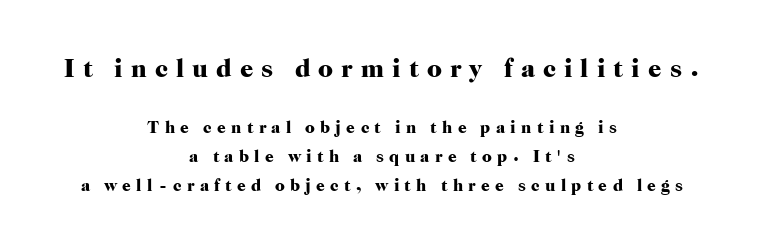
{"italic": "no", "bold": "yes", "underline": "no", "align": "center", "line_spacing": "normal", "line_spacing_ratio": 1.7, "letter_spacing": "wide", "letter_spacing_em": 0.31, "larger_block": "first", "size_ratio": 1.53, "glyph_px": 26}
